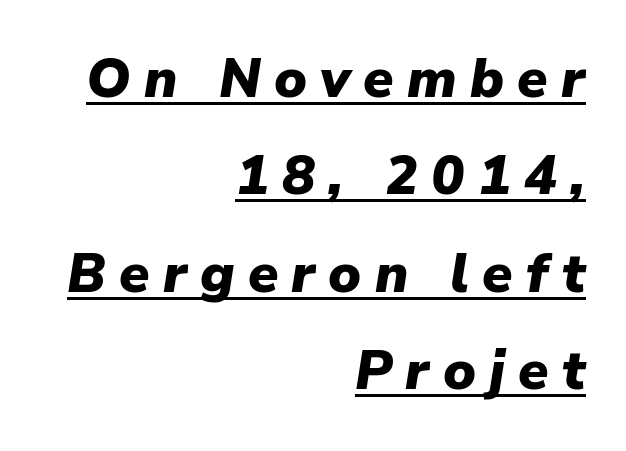
The image shows 55 px heavy type, italic (leaning right); set right-aligned, line spacing 1.77x, unusually wide letter spacing (+0.24 em), underlined; low stroke contrast and a medium x-height.
